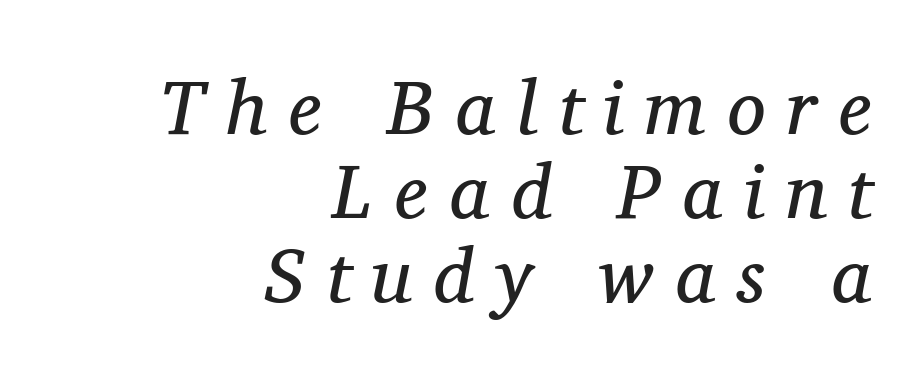
Q: Is the text bold? A: No.
Q: Is the text italic (slanted)? A: Yes, it leans right by about 11 degrees.
Q: Is the typeface a serif or a sans-serif typeface? A: Serif.
Q: Is the text underlined? A: No.
Q: How is the paragraph aligned? A: Right-aligned.
Q: Is the spacing between letters normal or unusually wide? A: Unusually wide.
Q: Is the spacing between lines tight, normal or loose? A: Tight.
Q: Width (condensed, normal, or wide)? A: Normal.
Q: Stroke contrast? A: Medium.
Q: x-height? A: Medium.
Q: Monospaced? A: No.
